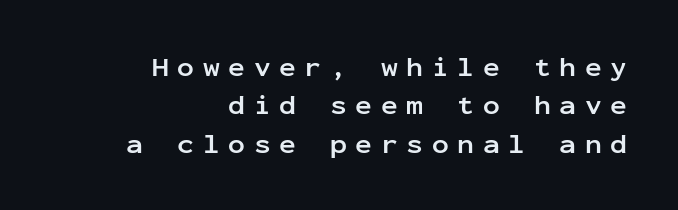
Q: Is the text bold? A: Yes.
Q: Is the text italic (slanted)? A: No, it is upright.
Q: Is the typeface a serif or a sans-serif typeface? A: Sans-serif.
Q: Is the text underlined? A: No.
Q: How is the paragraph aligned? A: Right-aligned.
Q: Is the spacing between letters normal or unusually wide? A: Unusually wide.
Q: Is the spacing between lines tight, normal or loose? A: Normal.
Q: Width (condensed, normal, or wide)? A: Normal.
Q: Stroke contrast? A: Low.
Q: x-height? A: Medium.
Q: Monospaced? A: Yes.
